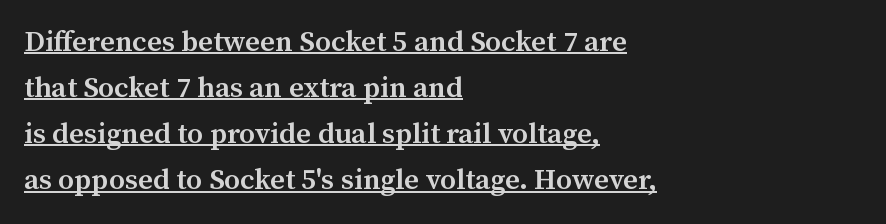
{"serif": "yes", "italic": "no", "bold": "semi", "weight": "semibold", "width": "normal", "stroke_contrast": "medium", "x_height": "medium", "monospaced": "no", "underline": "yes", "align": "left", "line_spacing": "normal", "line_spacing_ratio": 1.59, "letter_spacing": "normal", "letter_spacing_em": 0.0, "glyph_px": 29}
